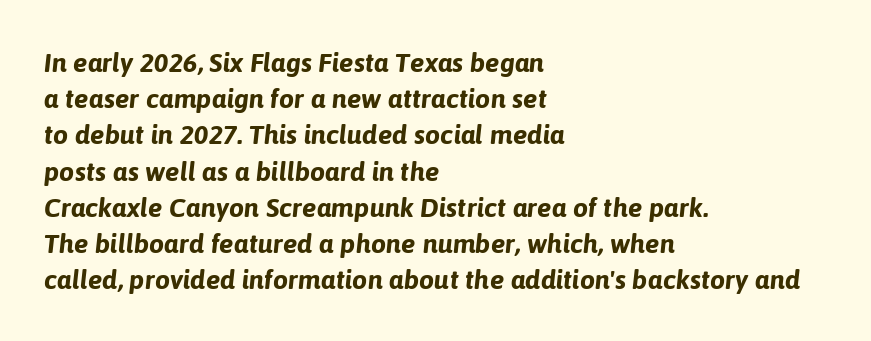
Q: Is the text bold? A: Yes.
Q: Is the text italic (slanted)? A: Yes, it leans right by about 6 degrees.
Q: Is the text underlined? A: No.
Q: How is the paragraph aligned? A: Left-aligned.
Q: Is the spacing between letters normal or unusually wide? A: Normal.
Q: Is the spacing between lines tight, normal or loose? A: Normal.
